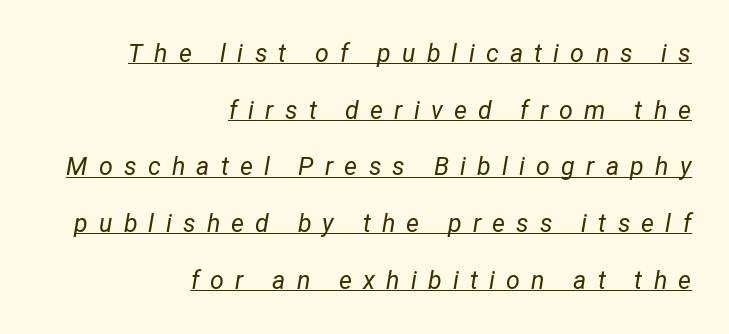
The image shows 25 px text type, italic (leaning right); set right-aligned, loose line spacing (2.27x), unusually wide letter spacing (+0.45 em), underlined.
